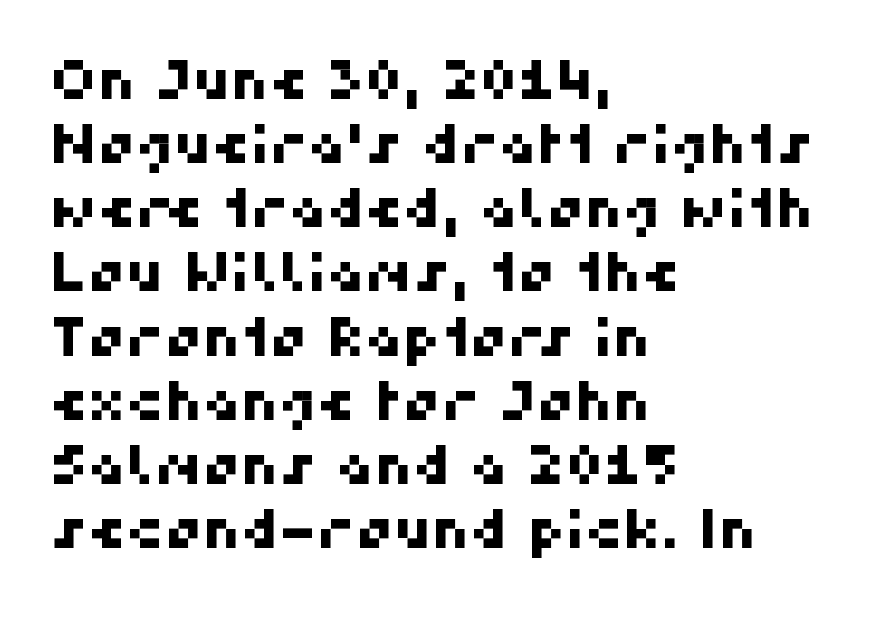
The image shows 53 px sans-serif type; set left-aligned, line spacing 1.21x, normal letter spacing, not underlined; high stroke contrast and a medium x-height.
